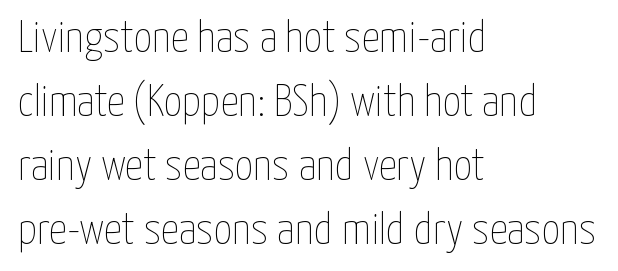
{"italic": "no", "bold": "no", "weight": "thin", "width": "condensed", "stroke_contrast": "low", "x_height": "medium", "monospaced": "no", "underline": "no", "align": "left", "line_spacing": "normal", "line_spacing_ratio": 1.42, "letter_spacing": "normal", "letter_spacing_em": 0.0, "glyph_px": 45}
